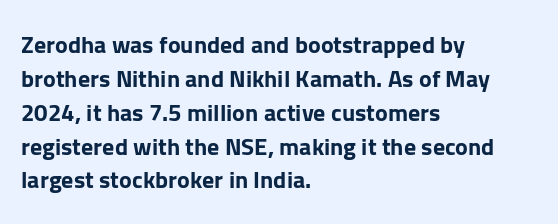
{"italic": "no", "bold": "yes", "underline": "no", "align": "left", "line_spacing": "normal", "line_spacing_ratio": 1.41, "letter_spacing": "normal", "letter_spacing_em": 0.0, "glyph_px": 24}
